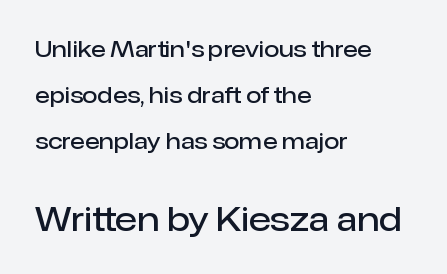
Q: Is the text bold? A: Semi-bold.
Q: Is the text italic (slanted)? A: No, it is upright.
Q: Is the typeface a serif or a sans-serif typeface? A: Sans-serif.
Q: Is the text underlined? A: No.
Q: How is the paragraph aligned? A: Left-aligned.
Q: Is the spacing between letters normal or unusually wide? A: Normal.
Q: Is the spacing between lines tight, normal or loose? A: Loose.
Q: Which block of text is set in a larger size, the first (top) or the second (bottom)? A: The second (bottom) one.
Q: Width (condensed, normal, or wide)? A: Normal.
Q: Stroke contrast? A: Low.
Q: x-height? A: Medium.
Q: Monospaced? A: No.
